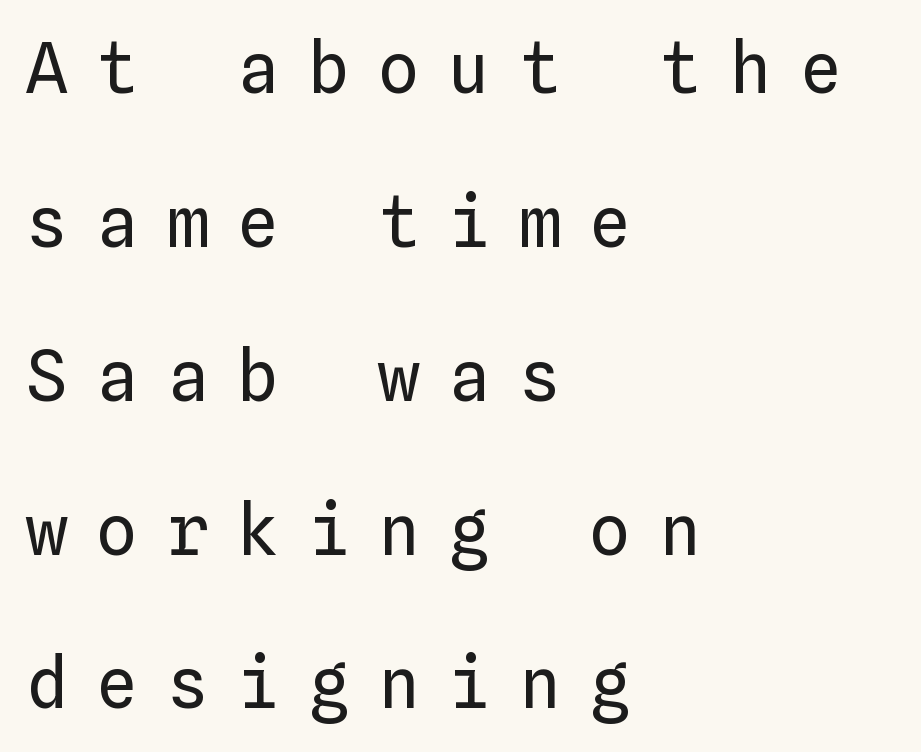
Where is the straight margin? On the left. Spacing verdict: monospaced, one width for all characters. A roman cut, with each character standing at attention. Think standard paragraph weight, or any step lighter than that. Plain, unruled lines of type. What stands out about the letter spacing? Its width — letters are far apart.
